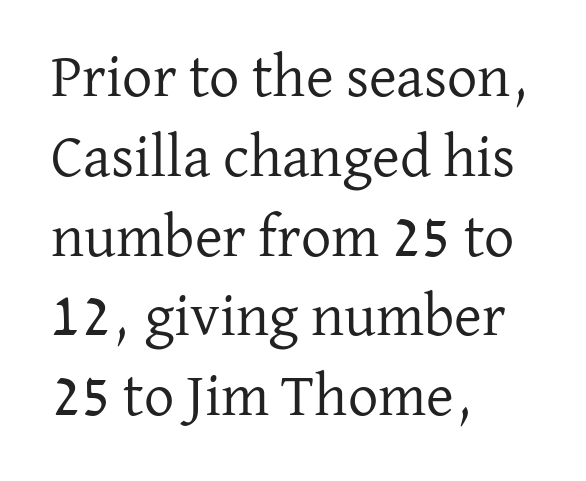
{"serif": "yes", "italic": "no", "bold": "no", "weight": "regular", "width": "normal", "stroke_contrast": "low", "x_height": "medium", "monospaced": "no", "underline": "no", "align": "left", "line_spacing": "normal", "line_spacing_ratio": 1.33, "letter_spacing": "normal", "letter_spacing_em": 0.0, "glyph_px": 60}
